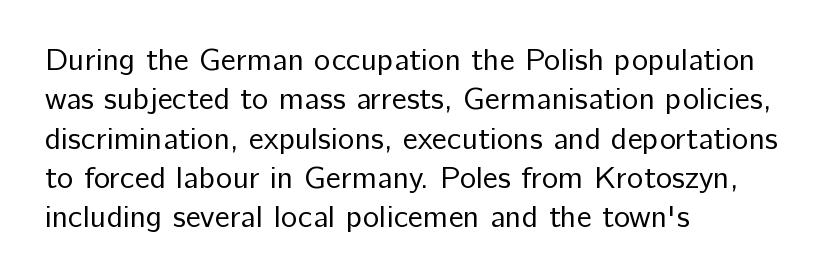
{"serif": "no", "italic": "no", "bold": "no", "weight": "regular", "width": "normal", "stroke_contrast": "low", "x_height": "medium", "monospaced": "no", "underline": "no", "align": "left", "line_spacing": "normal", "line_spacing_ratio": 1.27, "letter_spacing": "normal", "letter_spacing_em": 0.0, "glyph_px": 31}
